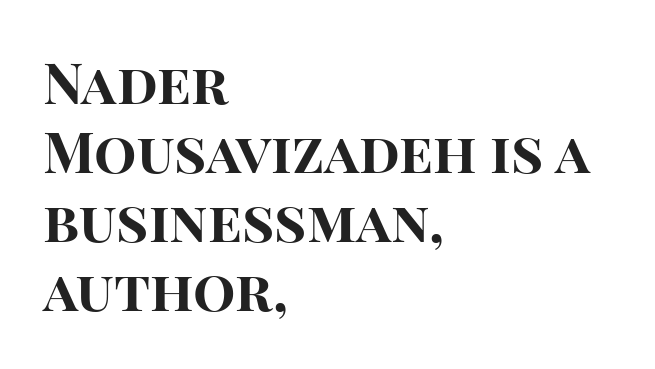
{"serif": "no", "italic": "no", "bold": "yes", "weight": "bold", "width": "normal", "stroke_contrast": "high", "x_height": "large", "monospaced": "no", "underline": "no", "align": "left", "line_spacing_ratio": 1.23, "letter_spacing": "normal", "letter_spacing_em": 0.0, "glyph_px": 56}
